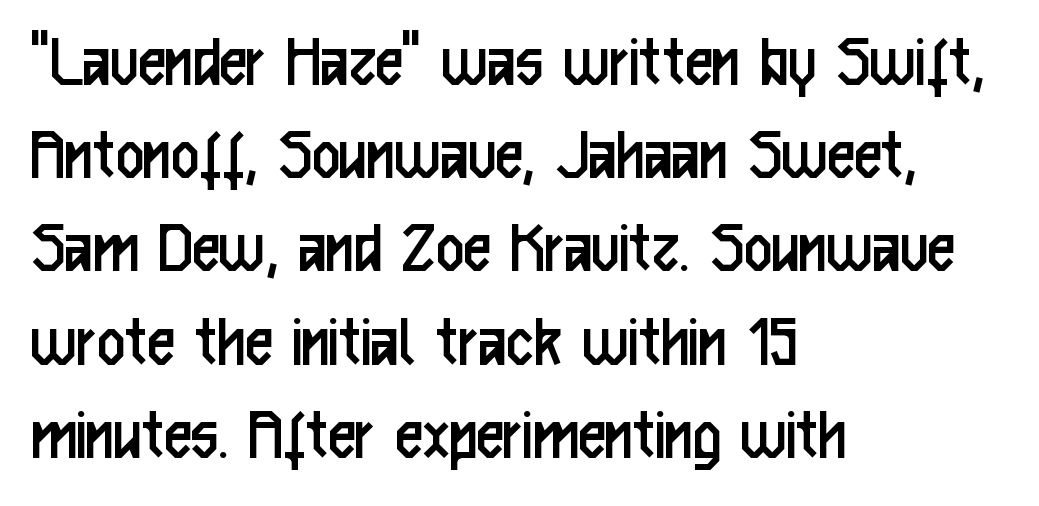
The typesetting does not lean heavy: it is not bold. You could not count columns in this text — the font is proportionally spaced. Caption: multi-line text, flush left, ragged right. Any mark beneath the type? The region is blank. The gaps between neighbouring characters are ordinary and unremarkable. Does the type have serifs? No, each stem ends abruptly.
